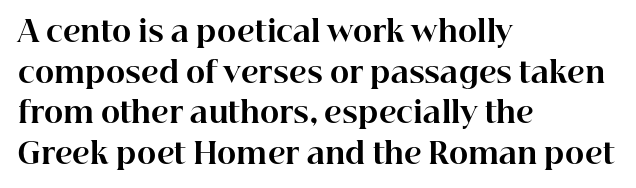
{"serif": "yes", "italic": "no", "bold": "yes", "weight": "bold", "width": "normal", "stroke_contrast": "high", "x_height": "medium", "monospaced": "no", "underline": "no", "align": "left", "line_spacing": "normal", "line_spacing_ratio": 1.4, "letter_spacing": "normal", "letter_spacing_em": 0.0, "glyph_px": 29}
